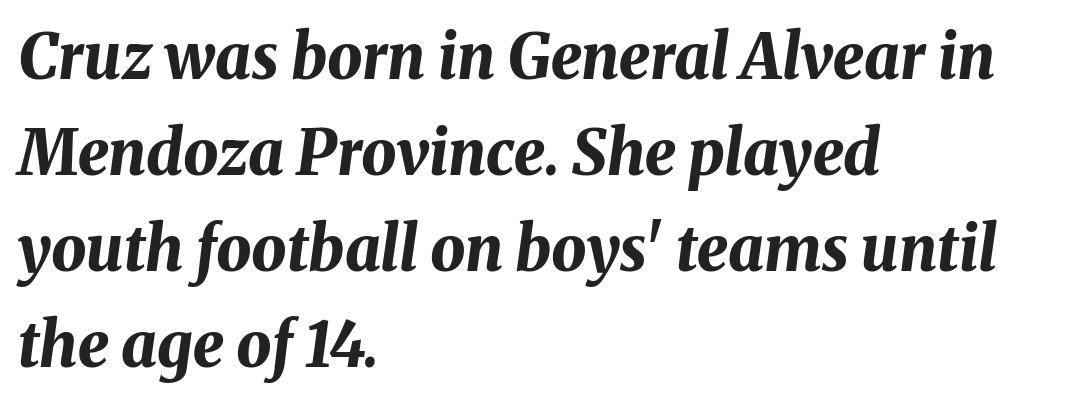
{"italic": "yes", "lean": "right", "slant_degrees": 8, "bold": "yes", "weight": "bold", "width": "normal", "stroke_contrast": "medium", "x_height": "medium", "monospaced": "no", "underline": "no", "align": "left", "line_spacing": "normal", "line_spacing_ratio": 1.55, "letter_spacing": "normal", "letter_spacing_em": 0.0, "glyph_px": 62}
